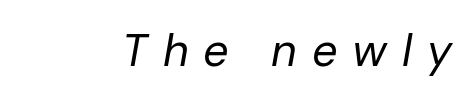
Q: Is the text bold? A: No.
Q: Is the text italic (slanted)? A: Yes, it leans right by about 10 degrees.
Q: Is the text underlined? A: No.
Q: Is the spacing between letters normal or unusually wide? A: Unusually wide.
Q: Width (condensed, normal, or wide)? A: Normal.
Q: Stroke contrast? A: Low.
Q: x-height? A: Medium.
Q: Monospaced? A: No.
